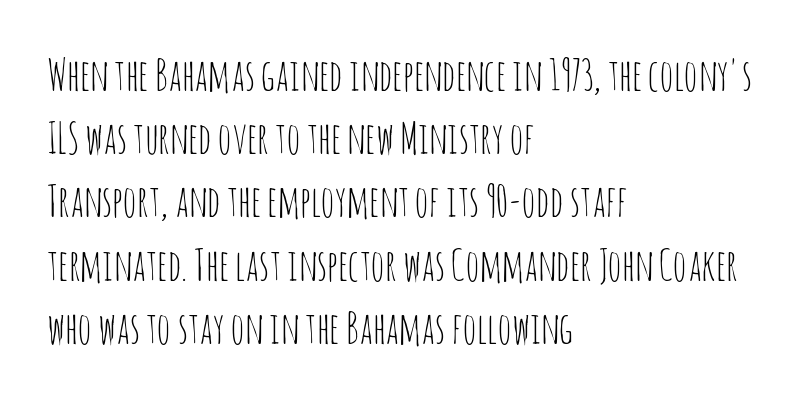
The image shows 43 px thin, condensed sans-serif type, upright; set left-aligned, normal line spacing (1.47x), normal letter spacing, not underlined; low stroke contrast and a large x-height.
